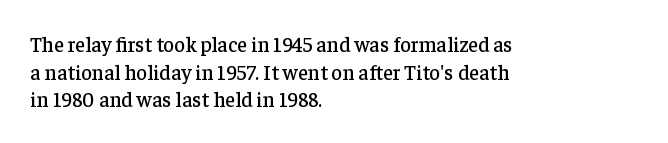
Q: Is the text italic (slanted)? A: No, it is upright.
Q: Is the text underlined? A: No.
Q: How is the paragraph aligned? A: Left-aligned.
Q: Is the spacing between letters normal or unusually wide? A: Normal.
Q: Is the spacing between lines tight, normal or loose? A: Normal.
